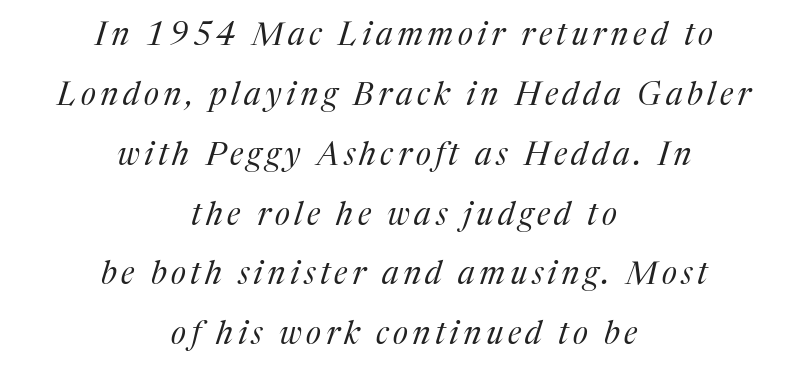
The image shows 32 px regular-weight serif type, italic (leaning right); set centered, line spacing 1.87x, not underlined; medium stroke contrast and a medium x-height.
